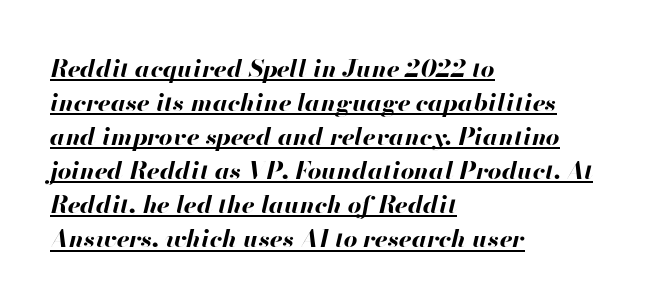
{"italic": "yes", "lean": "right", "slant_degrees": 13, "bold": "yes", "underline": "yes", "align": "left", "line_spacing": "normal", "line_spacing_ratio": 1.42, "letter_spacing": "normal", "letter_spacing_em": 0.0, "glyph_px": 24}
